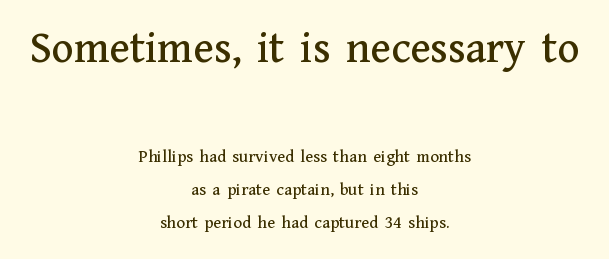
The image shows 46 px serif type, upright; set centered, line spacing 1.83x, normal letter spacing, not underlined; the first (top) block is 2.56x larger; medium stroke contrast and a medium x-height.
